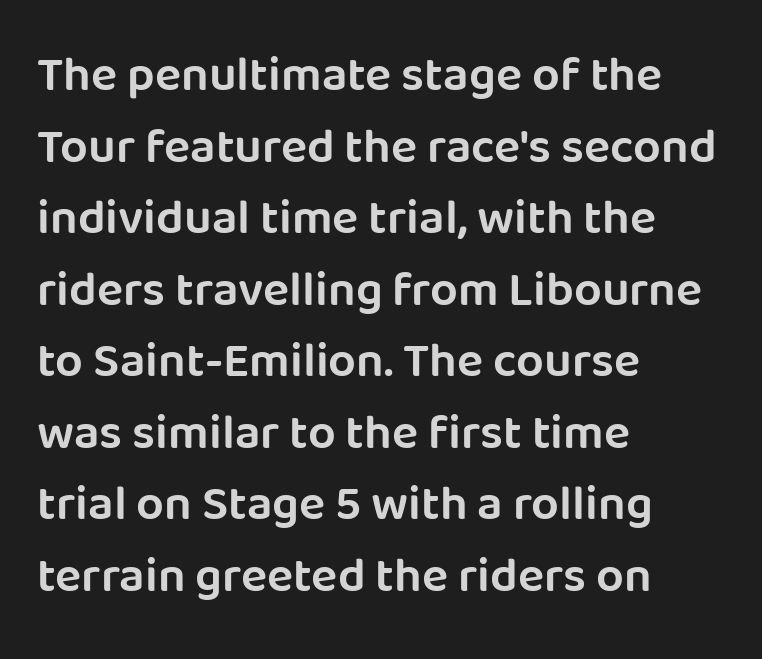
This sample keeps an unexceptional amount of space between lines. Slightly chunky letters — semibold, I'd say, not full bold. Proportional: the letters do not fall into vertical columns. It's the straight-up-and-down kind of type. Horizontally, the lines are justified to the leading edge only. This rendering features lettering with no underline.
